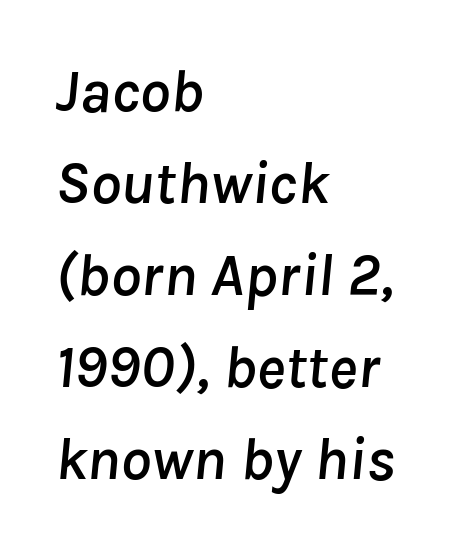
Casual observation: everything's shoved over to the left. Glyph-to-glyph distance matches everyday printed text. Horizontal bands of white between lines are of average thickness. Do the characters align in a grid? No, the font is proportional. In terms of posture, this sample is oblique.
